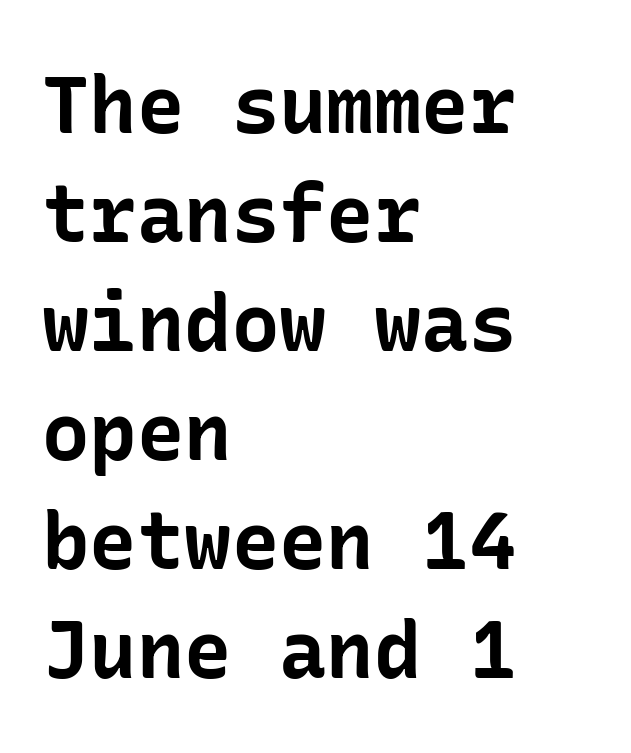
Q: Is the text bold? A: Yes.
Q: Is the text italic (slanted)? A: No, it is upright.
Q: Is the typeface a serif or a sans-serif typeface? A: Sans-serif.
Q: Is the text underlined? A: No.
Q: How is the paragraph aligned? A: Left-aligned.
Q: Is the spacing between letters normal or unusually wide? A: Normal.
Q: Is the spacing between lines tight, normal or loose? A: Normal.
Q: Width (condensed, normal, or wide)? A: Normal.
Q: Stroke contrast? A: Low.
Q: x-height? A: Medium.
